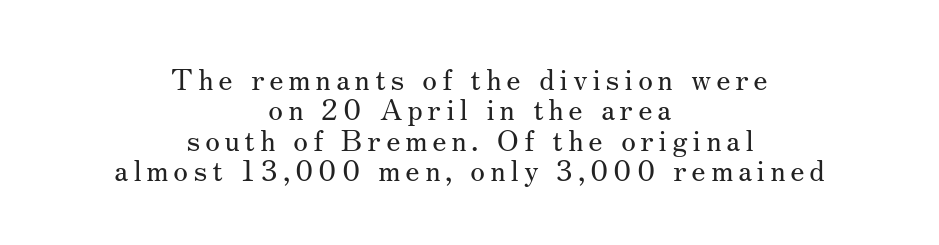
The image shows 30 px regular-weight serif type, upright; set centered, tight line spacing (1.01x), not underlined; medium stroke contrast and a small x-height.
